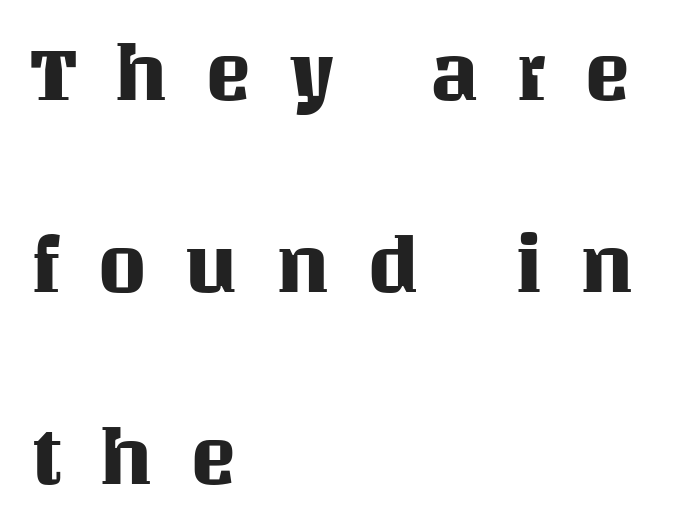
The space directly below the letters is spotless. The rendering uses natural spacing where letterforms have individual widths. This sample uses expanded letter spacing, leaving extra air between glyphs. If you measured baseline to baseline, you'd find a long distance. Vertical strokes here are truly vertical. Where is the straight margin? On the left.
